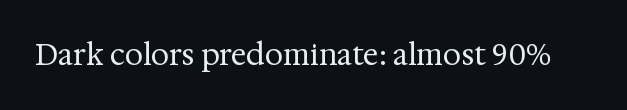
{"serif": "yes", "italic": "no", "bold": "no", "weight": "regular", "width": "normal", "stroke_contrast": "medium", "x_height": "medium", "monospaced": "no", "underline": "no", "letter_spacing": "normal", "letter_spacing_em": 0.0, "glyph_px": 29}
